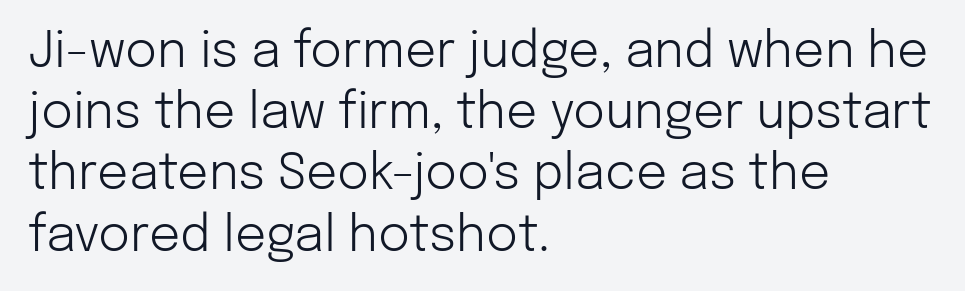
{"serif": "no", "italic": "no", "bold": "no", "weight": "light", "width": "normal", "stroke_contrast": "low", "x_height": "medium", "monospaced": "no", "underline": "no", "align": "left", "line_spacing": "normal", "line_spacing_ratio": 1.25, "letter_spacing": "normal", "letter_spacing_em": 0.0, "glyph_px": 49}
